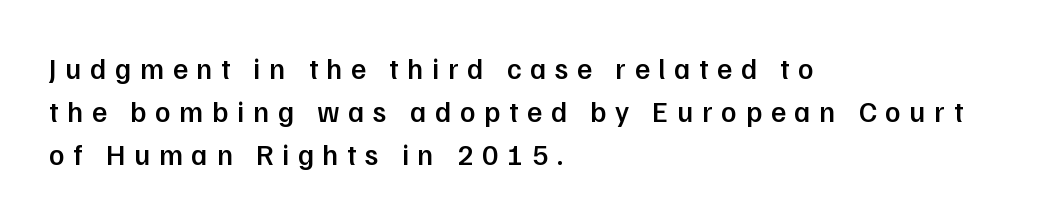
A student would call this left alignment; a typographer would say flush left, rag right. Look at the tracking — it's clearly loosened, letters drifting apart. Regular leading. Notice how the stems are strictly vertical — no italics here.
